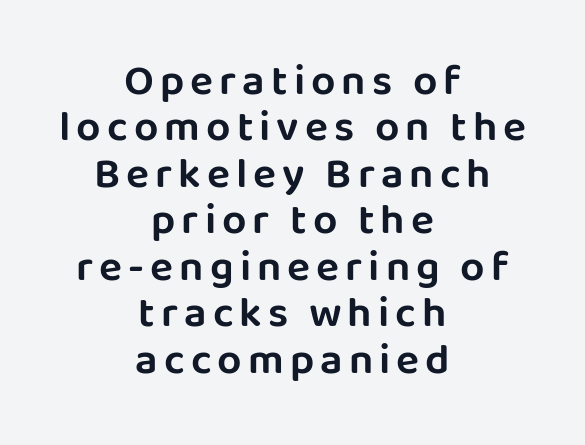
The image shows 43 px sans-serif type, upright; set centered, tight line spacing (1.08x), not underlined; low stroke contrast and a large x-height.
